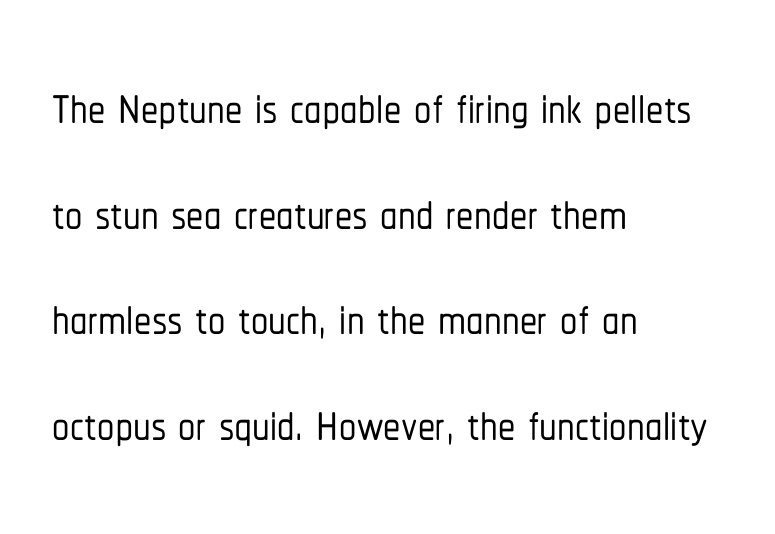
Which margin do the lines hug? The left one — the right edge is uneven. The characters display no serif detailing; their extremities are plain. Varying glyph widths throughout — classic text-font behaviour. How would I describe the line gaps? Plain and ordinary. Each word holds together tightly as a unit, with standard inter-letter gaps. The glyphs are unaccompanied by any horizontal stroke below them.
